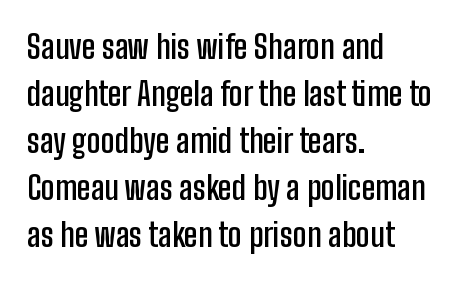
The image shows 32 px semibold, condensed sans-serif type, upright; set left-aligned, normal line spacing (1.47x), normal letter spacing, not underlined; low stroke contrast and a medium x-height.
